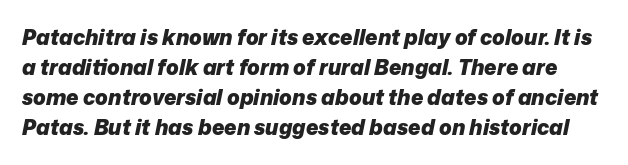
{"italic": "yes", "lean": "right", "slant_degrees": 12, "bold": "yes", "underline": "no", "line_spacing": "normal", "line_spacing_ratio": 1.43, "letter_spacing": "normal", "letter_spacing_em": 0.0, "glyph_px": 21}
